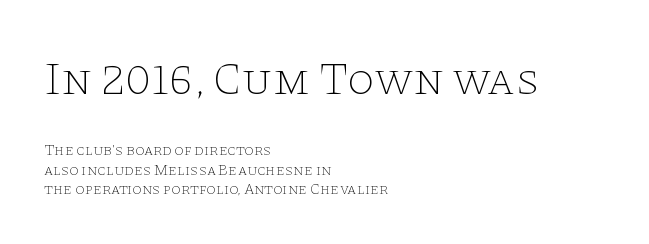
A typesetter would label this face a serif. Looks like regular typesetting: each glyph gets only the width it needs. Standard letterfit; no display-style spreading of the glyphs. These lines sit exactly where default settings would place them.
